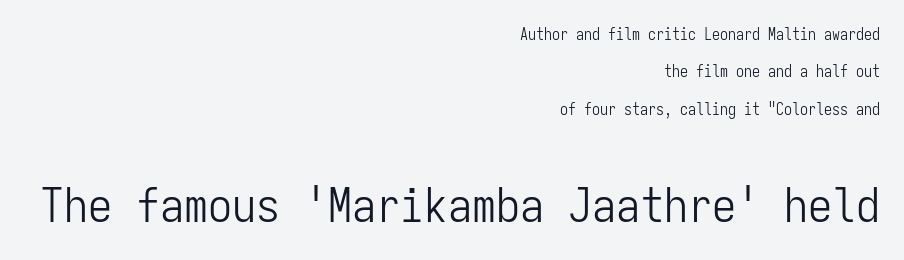
The image shows 48 px light, condensed sans-serif type, upright, monospaced; set right-aligned, loose line spacing (2.34x), normal letter spacing, not underlined; the second (bottom) block is 3.0x larger; low stroke contrast and a medium x-height.
